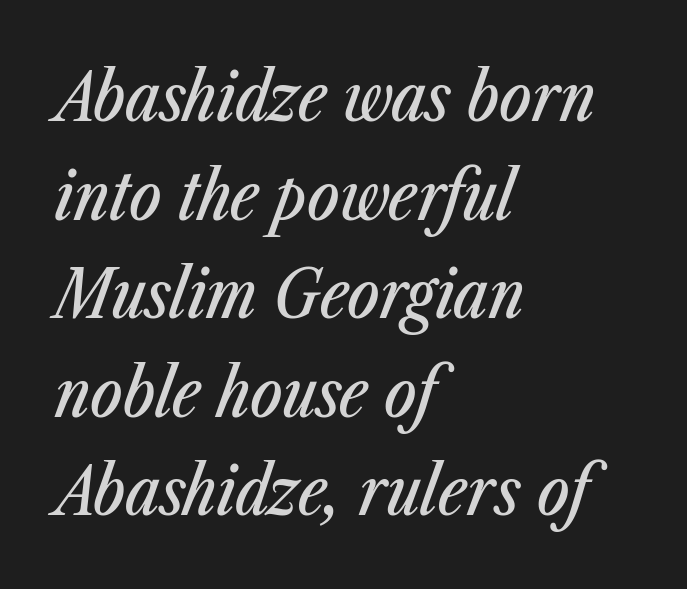
{"italic": "yes", "lean": "right", "slant_degrees": 23, "width": "condensed", "stroke_contrast": "low", "x_height": "medium", "monospaced": "no", "underline": "no", "align": "left", "line_spacing": "normal", "line_spacing_ratio": 1.45, "letter_spacing": "normal", "letter_spacing_em": 0.0, "glyph_px": 68}
